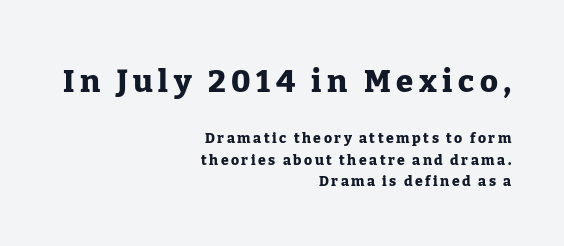
{"serif": "yes", "italic": "no", "bold": "yes", "weight": "heavy", "width": "normal", "stroke_contrast": "low", "x_height": "medium", "monospaced": "no", "underline": "no", "align": "right", "line_spacing": "normal", "line_spacing_ratio": 1.53, "larger_block": "first", "size_ratio": 2.21, "glyph_px": 31}
